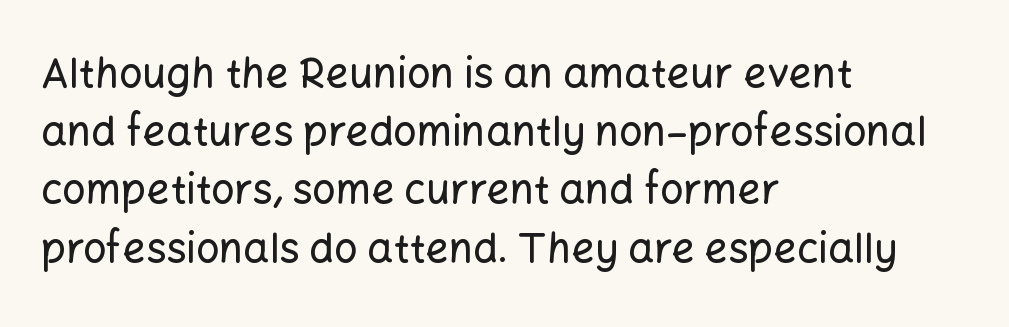
Proportional: the letters do not fall into vertical columns. The type is set solid horizontally, with unmodified tracking. You can tell from the bare stems that sans-serif type was used. A classic flush-left, rag-right setting is used for this passage.
